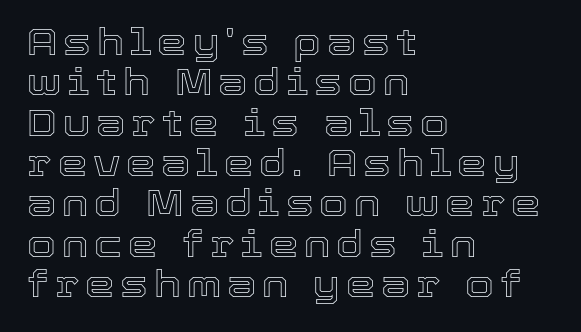
{"italic": "no", "width": "normal", "x_height": "medium", "monospaced": "no", "underline": "no", "align": "left", "line_spacing": "tight", "line_spacing_ratio": 1.09, "glyph_px": 37}
